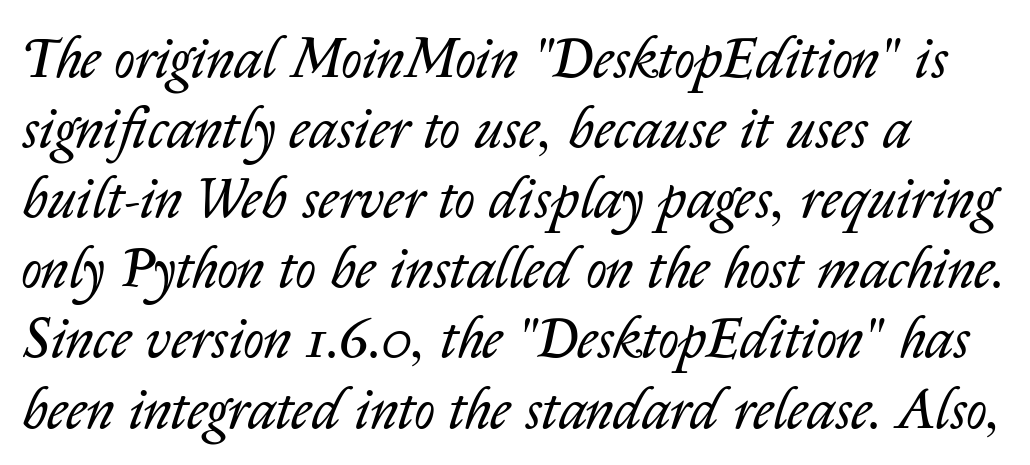
A typesetter would call this proportional, since set widths differ per character. Does extra space separate the letters? No, they use regular spacing. Check the space under the baseline: it is left empty. An italicized treatment has been applied to the whole sample. No extra ink here — the face is not bold.
